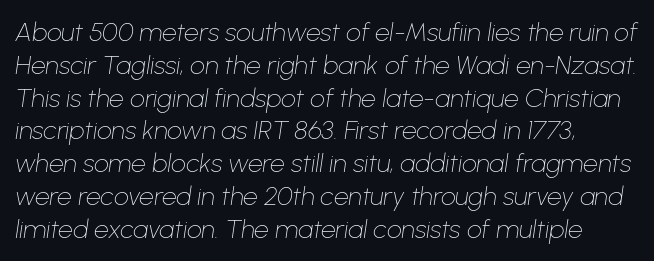
The image shows 26 px text type, italic (leaning right); set normal line spacing (1.26x), normal letter spacing, not underlined.
